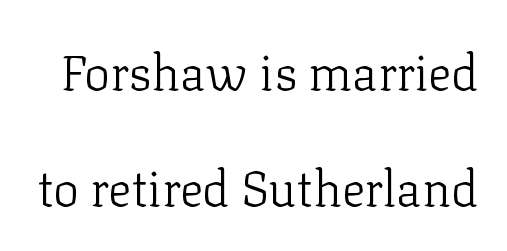
Just letters on the line, the space beneath them empty. Look at the bottom of the vertical strokes: they flare into serifs here. This is roman type, the default non-slanted kind. Horizontal bands of white between lines are thick stripes. The font is comparable to plain body text, perhaps lighter. No extra tracking has been applied to these lines.
